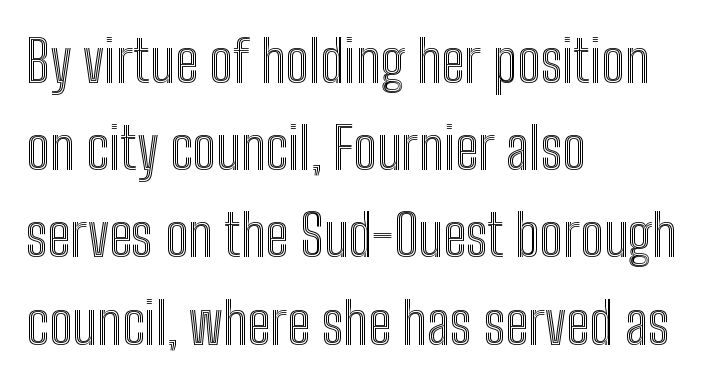
The gap between lines stays unmarked. Quick note: not italic, upright. Quick note: interline space is typical. Is this a fixed-width face? No — the glyphs have proportional, varying widths.
